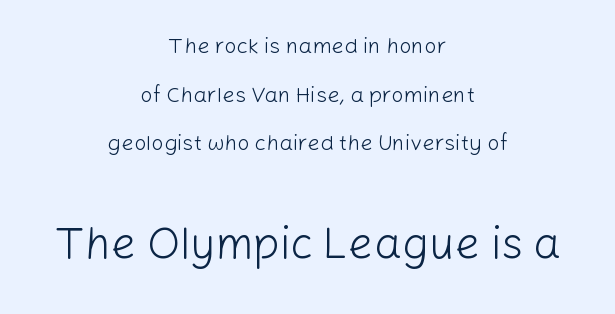
The image shows 44 px light sans-serif type, upright; set centered, loose line spacing (2.21x), normal letter spacing, not underlined; the second (bottom) block is 2.0x larger; low stroke contrast and a medium x-height.
